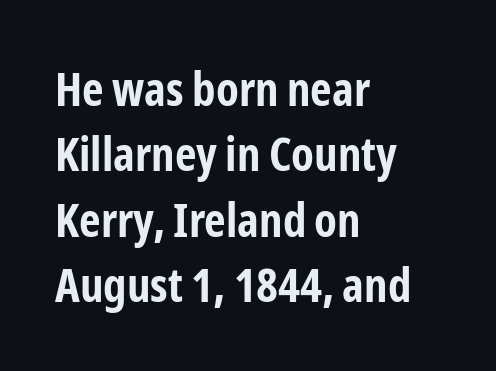
{"serif": "no", "italic": "no", "bold": "yes", "weight": "bold", "width": "condensed", "stroke_contrast": "low", "x_height": "medium", "monospaced": "no", "underline": "no", "align": "left", "line_spacing": "normal", "line_spacing_ratio": 1.39, "letter_spacing": "normal", "letter_spacing_em": 0.0, "glyph_px": 47}
